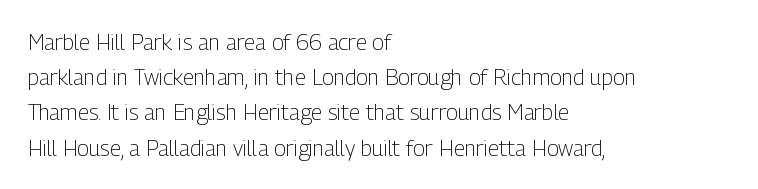
The image shows 22 px text type, upright; set left-aligned, normal line spacing (1.6x), normal letter spacing, not underlined.
